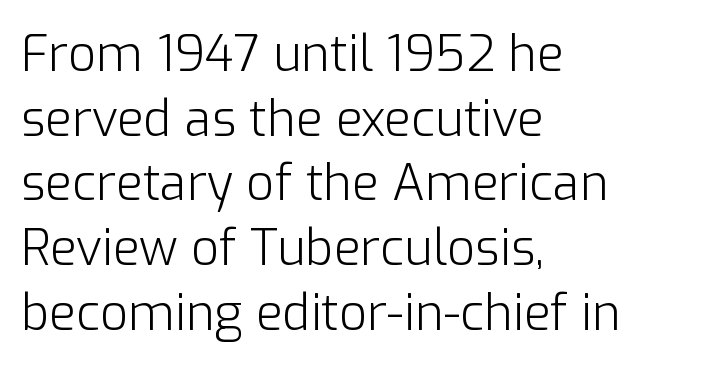
The image shows 49 px light sans-serif type, upright; set left-aligned, normal line spacing (1.32x), normal letter spacing, not underlined; low stroke contrast and a medium x-height.
